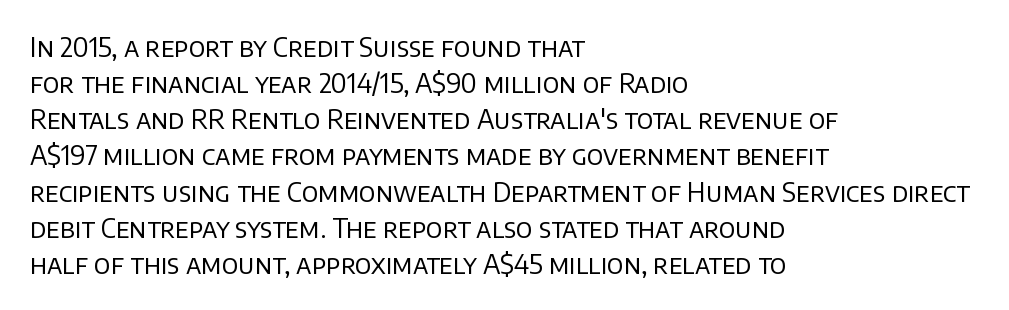
Q: Is the text bold? A: No.
Q: Is the text italic (slanted)? A: No, it is upright.
Q: Is the text underlined? A: No.
Q: How is the paragraph aligned? A: Left-aligned.
Q: Is the spacing between letters normal or unusually wide? A: Normal.
Q: Is the spacing between lines tight, normal or loose? A: Normal.
